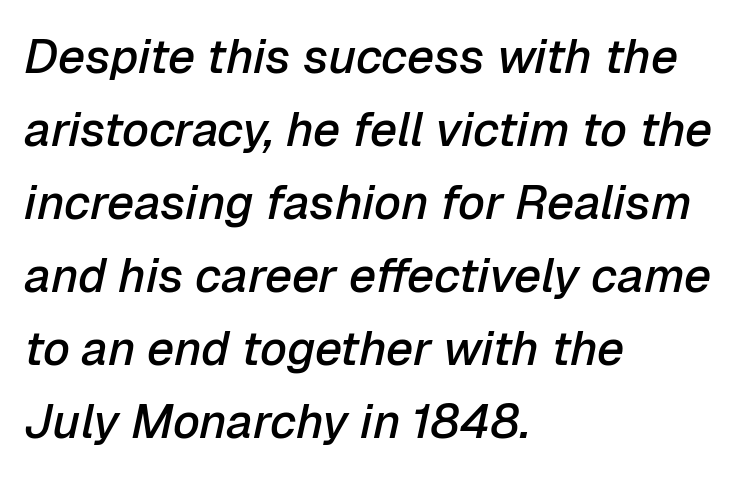
Q: Is the text bold? A: Semi-bold.
Q: Is the text italic (slanted)? A: Yes, it leans right by about 12 degrees.
Q: Is the text underlined? A: No.
Q: How is the paragraph aligned? A: Left-aligned.
Q: Is the spacing between letters normal or unusually wide? A: Normal.
Q: Is the spacing between lines tight, normal or loose? A: Normal.
Q: Width (condensed, normal, or wide)? A: Normal.
Q: Stroke contrast? A: Low.
Q: x-height? A: Medium.
Q: Monospaced? A: No.
